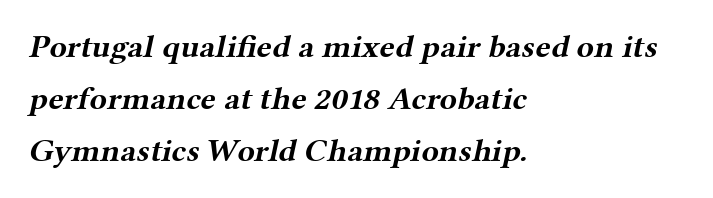
The block of text has a typical density, with ordinary space between rows. Which margin do the lines hug? The left one — the right edge is uneven. I'd call this a serif setting — the letters wear small feet. Typographic density is high because the face is bold.
